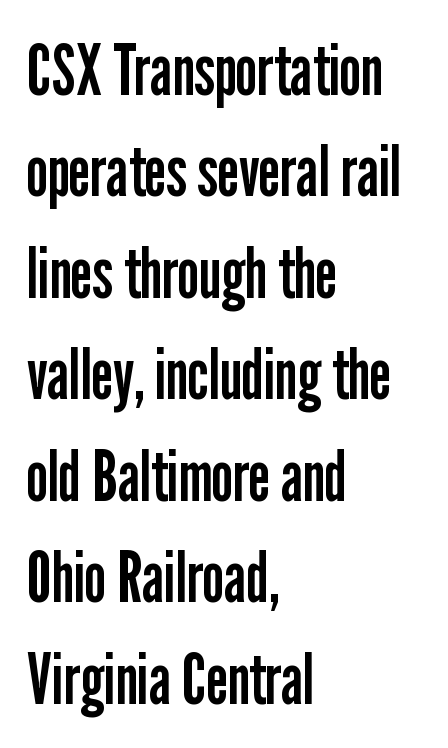
The passage shown is typed in a proportional face where columns would drift. The type sits square on the baseline with zero lean. The line-height multiplier appears to be the usual default. Nobody touched the tracking dial on this one. The area under the type is left untouched. The typesetting does not lean heavy: it is not bold.
